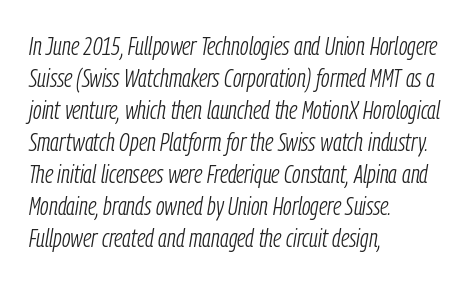
{"italic": "yes", "lean": "right", "slant_degrees": 9, "bold": "no", "underline": "no", "align": "left", "line_spacing_ratio": 1.23, "letter_spacing": "normal", "letter_spacing_em": 0.0, "glyph_px": 26}
